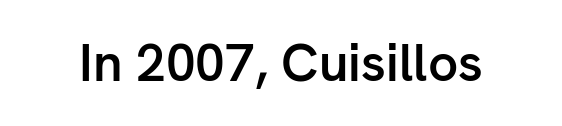
Nope, no serifs anywhere on these letters. Students, note that the glyphs here touch the page at normal intervals. The specimen reads as upright at a glance. Do the characters align in a grid? No, the font is proportional. Underline: absent.
